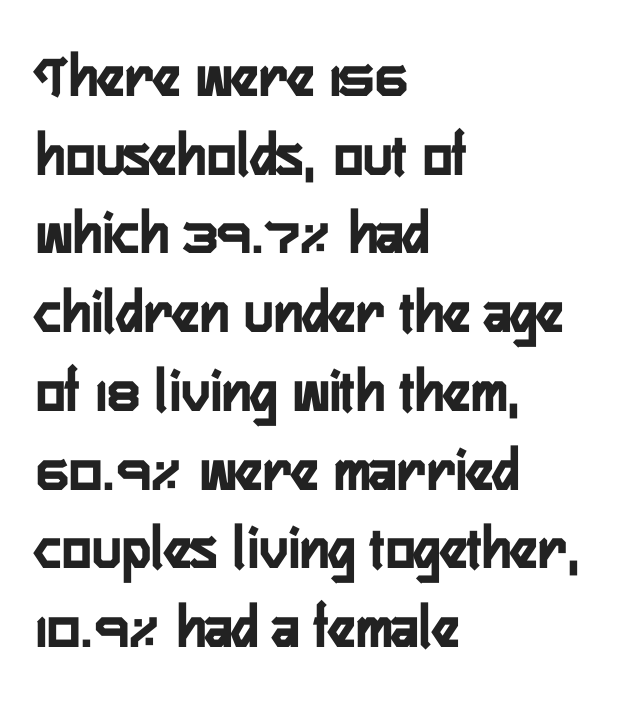
Q: Is the text italic (slanted)? A: No, it is upright.
Q: Is the typeface a serif or a sans-serif typeface? A: Sans-serif.
Q: Is the text underlined? A: No.
Q: How is the paragraph aligned? A: Left-aligned.
Q: Is the spacing between letters normal or unusually wide? A: Normal.
Q: Is the spacing between lines tight, normal or loose? A: Normal.
Q: Width (condensed, normal, or wide)? A: Condensed.
Q: Stroke contrast? A: Low.
Q: x-height? A: Medium.
Q: Monospaced? A: No.
